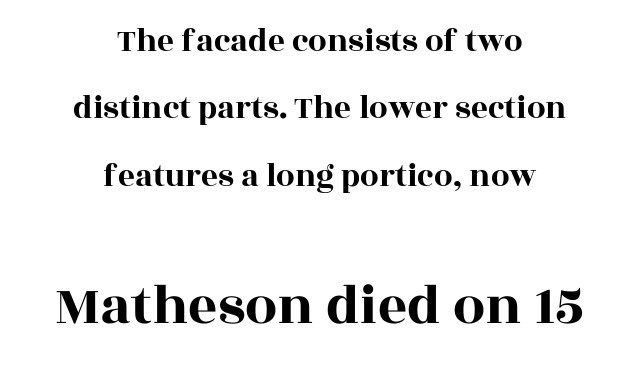
{"serif": "yes", "italic": "no", "width": "wide", "x_height": "large", "monospaced": "no", "underline": "no", "align": "center", "line_spacing": "loose", "line_spacing_ratio": 2.04, "letter_spacing": "normal", "letter_spacing_em": 0.0, "larger_block": "second", "size_ratio": 1.73, "glyph_px": 57}
